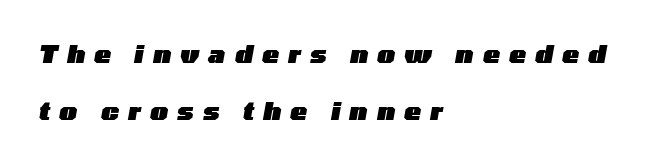
The image shows 25 px bold type, italic (leaning right); set left-aligned, loose line spacing (2.29x), unusually wide letter spacing (+0.37 em), not underlined.
